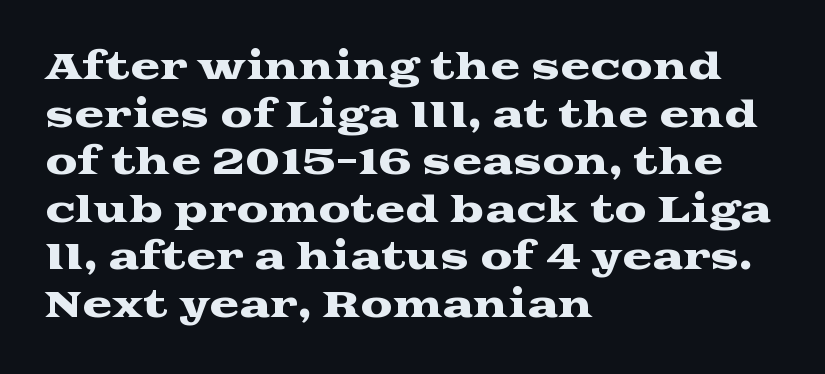
Q: Is the text italic (slanted)? A: No, it is upright.
Q: Is the typeface a serif or a sans-serif typeface? A: Serif.
Q: Is the text underlined? A: No.
Q: How is the paragraph aligned? A: Left-aligned.
Q: Is the spacing between letters normal or unusually wide? A: Normal.
Q: Is the spacing between lines tight, normal or loose? A: Normal.
Q: Width (condensed, normal, or wide)? A: Wide.
Q: Stroke contrast? A: Medium.
Q: x-height? A: Medium.
Q: Monospaced? A: No.
